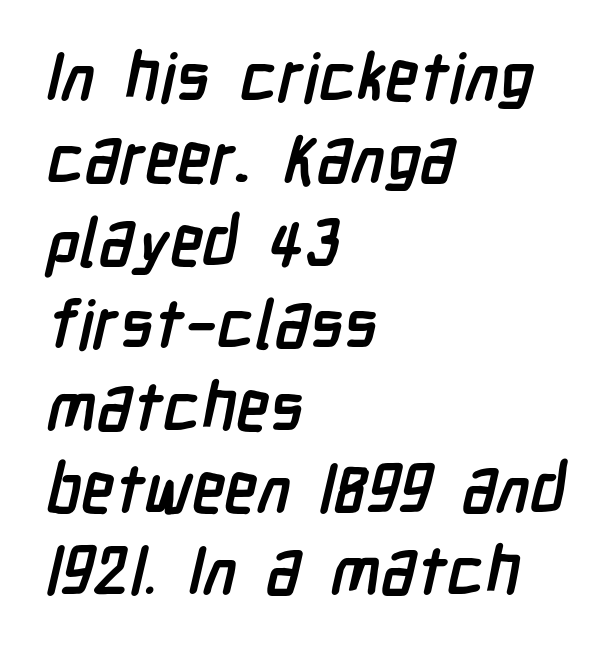
The image shows 67 px semibold, condensed sans-serif type; set left-aligned, line spacing 1.23x, normal letter spacing, not underlined; low stroke contrast and a medium x-height.
